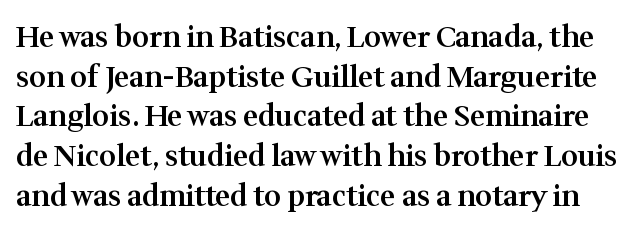
Check under the words: just untouched page. Classification — serif. Successive baselines arrive at the customary interval. You could call the tracking neutral — neither tight nor loose.
